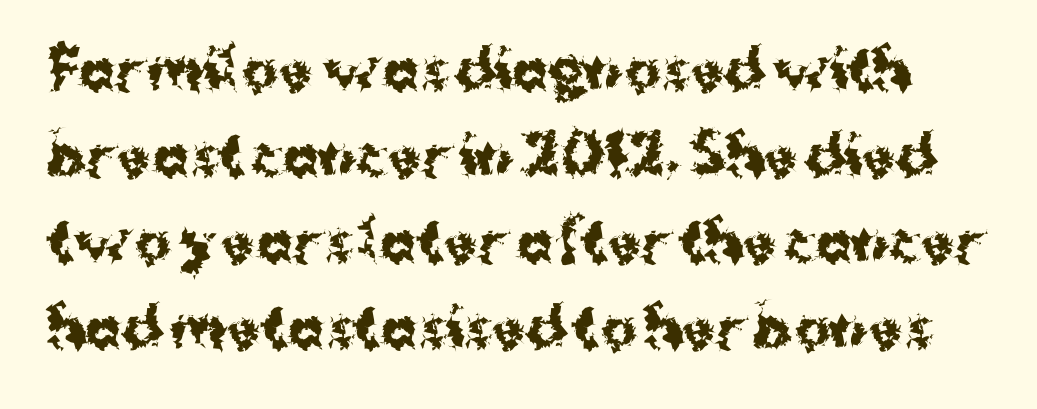
Q: Is the text bold? A: Yes.
Q: Is the text italic (slanted)? A: No, it is upright.
Q: Is the typeface a serif or a sans-serif typeface? A: Sans-serif.
Q: Is the text underlined? A: No.
Q: Is the spacing between letters normal or unusually wide? A: Normal.
Q: Is the spacing between lines tight, normal or loose? A: Normal.
Q: Width (condensed, normal, or wide)? A: Normal.
Q: Stroke contrast? A: Medium.
Q: x-height? A: Medium.
Q: Monospaced? A: No.
